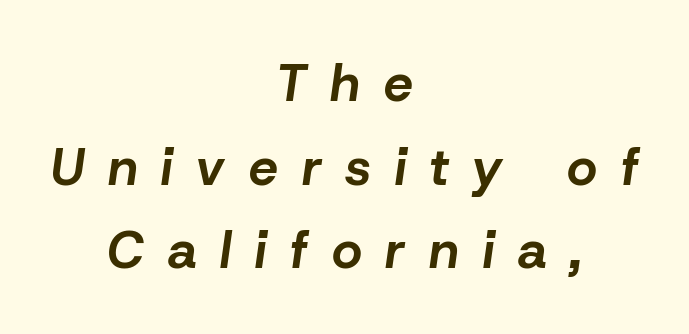
Q: Is the text bold? A: Yes.
Q: Is the text italic (slanted)? A: Yes, it leans right by about 8 degrees.
Q: Is the text underlined? A: No.
Q: How is the paragraph aligned? A: Centered.
Q: Is the spacing between letters normal or unusually wide? A: Unusually wide.
Q: Is the spacing between lines tight, normal or loose? A: Normal.
Q: Width (condensed, normal, or wide)? A: Normal.
Q: Stroke contrast? A: Low.
Q: x-height? A: Medium.
Q: Monospaced? A: No.
